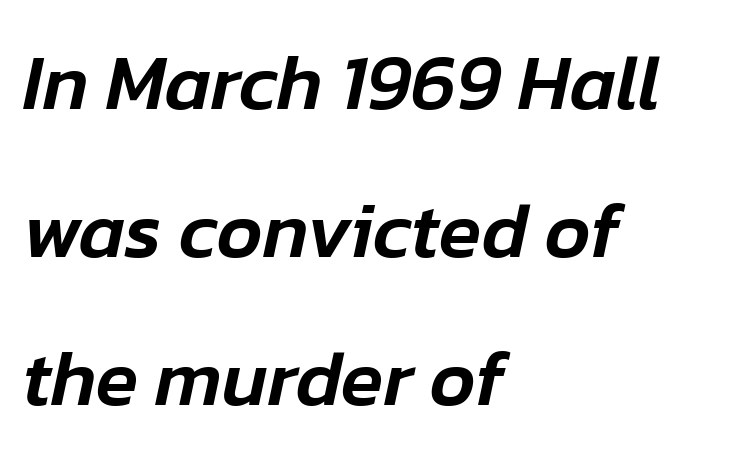
Notice how the stems are inclined rather than vertical — that's the hallmark of italics. Words float on clear page, feet unadorned. You could not count columns in this text — the font is proportionally spaced. The block of text is sparse from top to bottom, with ample space between rows. Line starts are locked; line ends wander.
